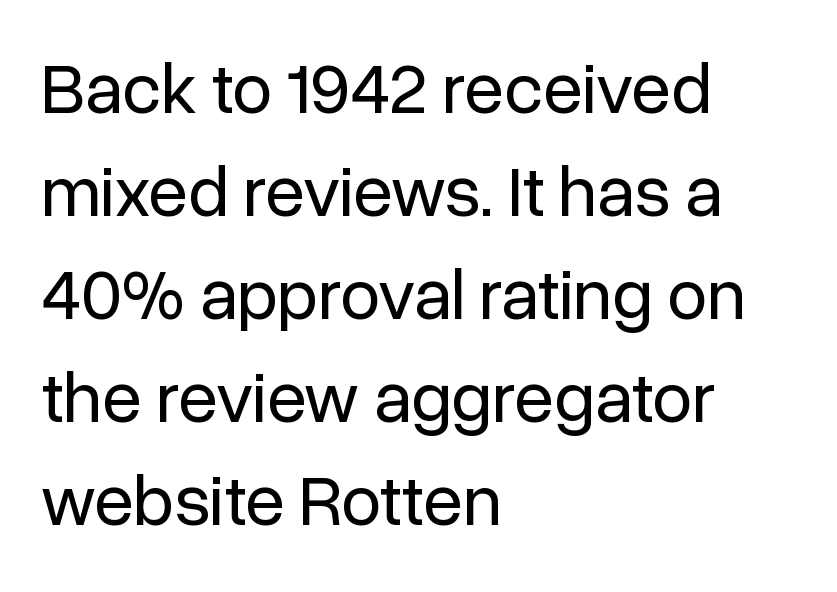
Q: Is the text bold? A: No.
Q: Is the text italic (slanted)? A: No, it is upright.
Q: Is the typeface a serif or a sans-serif typeface? A: Sans-serif.
Q: Is the text underlined? A: No.
Q: How is the paragraph aligned? A: Left-aligned.
Q: Is the spacing between letters normal or unusually wide? A: Normal.
Q: Is the spacing between lines tight, normal or loose? A: Normal.
Q: Width (condensed, normal, or wide)? A: Normal.
Q: Stroke contrast? A: Low.
Q: x-height? A: Medium.
Q: Monospaced? A: No.
